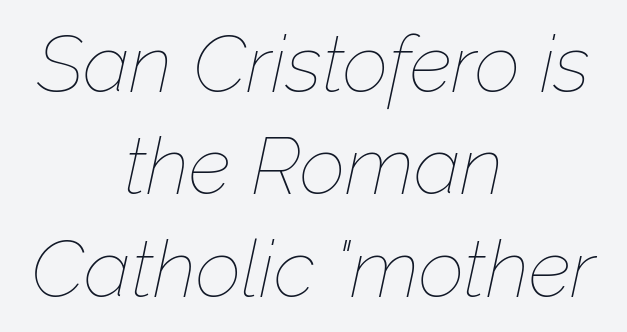
Stems and bowls with no extra thickness — not bold. The compositor balanced each line on the midline. Is the type slanted? Yes — the strokes lean at a clear angle. A bare baseline throughout the passage. Character widths vary here, with narrow letters taking less room than wide ones.
